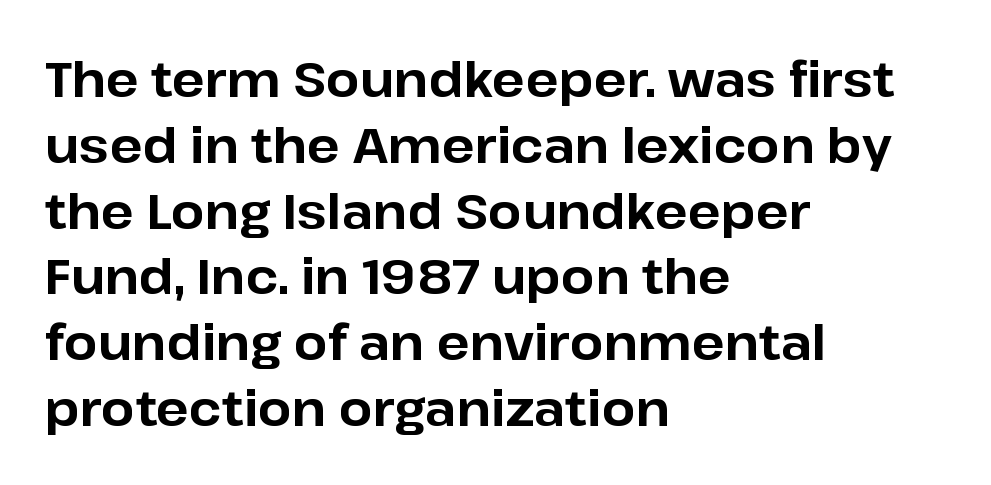
Has an underline been added? It has not. The passage shown is emphatically bold. Interline gaps are of average width in this sample. This sample has the flowing, uneven cadence of proportional lettering. The font's upright variant was chosen for this text.
